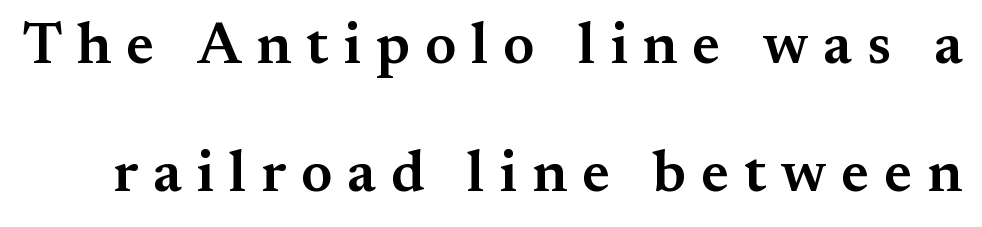
The image shows 58 px semibold serif type, upright; set loose line spacing (2.2x), unusually wide letter spacing (+0.26 em), not underlined; medium stroke contrast and a small x-height.
